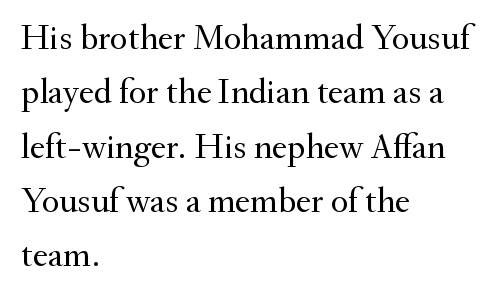
{"serif": "yes", "italic": "no", "bold": "no", "weight": "regular", "width": "normal", "stroke_contrast": "medium", "x_height": "small", "monospaced": "no", "underline": "no", "align": "left", "line_spacing": "normal", "line_spacing_ratio": 1.51, "letter_spacing": "normal", "letter_spacing_em": 0.0, "glyph_px": 36}
